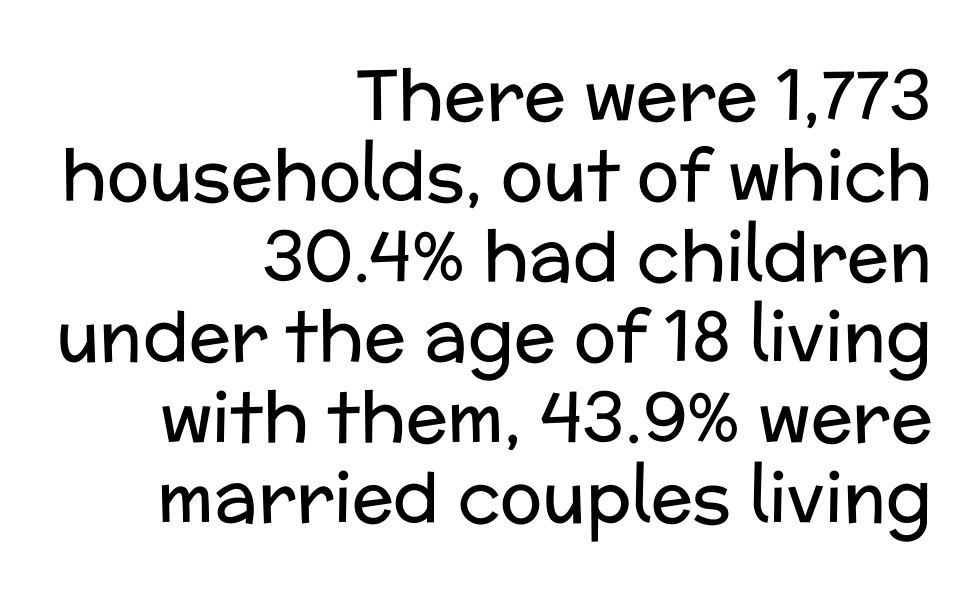
The image shows 70 px regular-weight sans-serif type, upright; set right-aligned, tight line spacing (1.15x), normal letter spacing, not underlined; low stroke contrast and a medium x-height.
